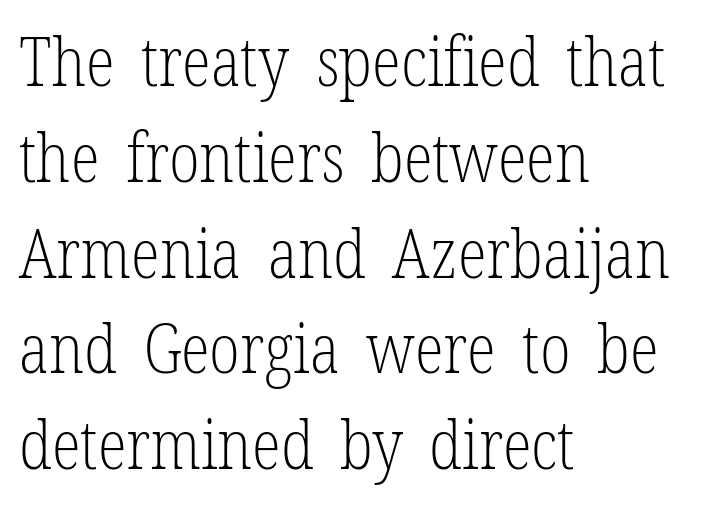
Each letter keeps its own natural width here, so spacing adapts to shape. This is the regular roman posture of the typeface. Serif or sans? Serif — the stroke terminals have little feet. Line beginnings align vertically; line endings do not. A light-to-regular cut is what we see here. The baseline area is clear.
